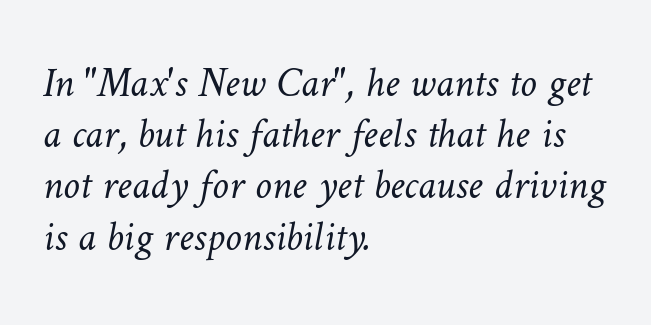
Rule under the text: the space is simply empty. The passage shown is typed in a proportional face where columns would drift. Standard letterfit; no display-style spreading of the glyphs. The cut favours lightness, reaching ordinary text weight at its darkest. A classic flush-left, rag-right setting is used for this passage.
